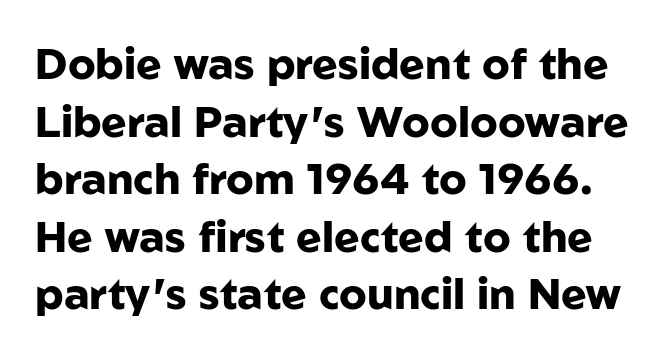
{"serif": "no", "italic": "no", "bold": "yes", "weight": "heavy", "width": "normal", "stroke_contrast": "low", "x_height": "medium", "monospaced": "no", "underline": "no", "line_spacing": "normal", "line_spacing_ratio": 1.34, "letter_spacing": "normal", "letter_spacing_em": 0.0, "glyph_px": 43}
